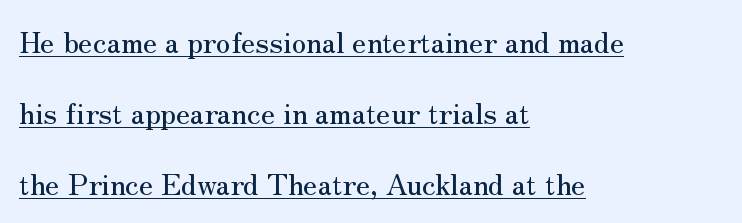
{"serif": "yes", "italic": "no", "width": "normal", "stroke_contrast": "medium", "x_height": "small", "monospaced": "no", "underline": "yes", "align": "left", "line_spacing": "loose", "line_spacing_ratio": 2.44, "letter_spacing": "normal", "letter_spacing_em": 0.0, "glyph_px": 29}
